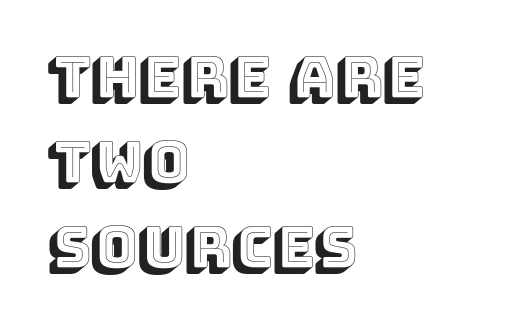
Q: Is the text italic (slanted)? A: No, it is upright.
Q: Is the text underlined? A: No.
Q: How is the paragraph aligned? A: Left-aligned.
Q: Is the spacing between letters normal or unusually wide? A: Normal.
Q: Is the spacing between lines tight, normal or loose? A: Normal.
Q: Width (condensed, normal, or wide)? A: Normal.
Q: x-height? A: Large.
Q: Monospaced? A: No.
